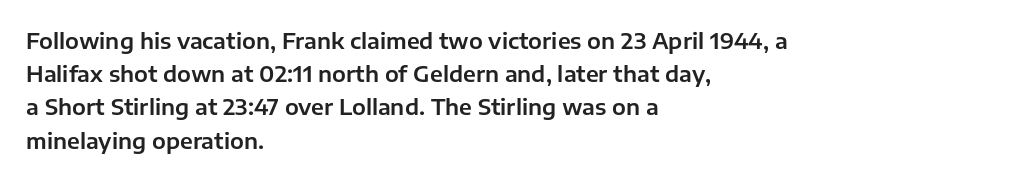
These lines keep a tight, regular rhythm from letter to letter. Vertical spacing — default. No word sits above an underline. The setting favours the left margin, as ordinary paragraphs usually do. The font's upright variant was chosen for this text.
